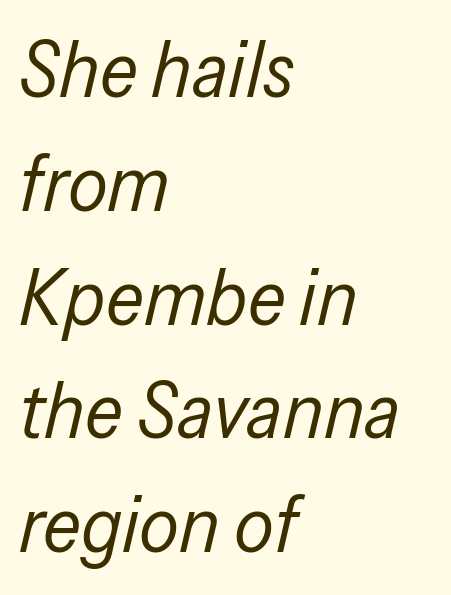
Q: Is the text bold? A: No.
Q: Is the text italic (slanted)? A: Yes, it leans right by about 13 degrees.
Q: Is the text underlined? A: No.
Q: How is the paragraph aligned? A: Left-aligned.
Q: Is the spacing between letters normal or unusually wide? A: Normal.
Q: Is the spacing between lines tight, normal or loose? A: Normal.
Q: Width (condensed, normal, or wide)? A: Condensed.
Q: Stroke contrast? A: Low.
Q: x-height? A: Medium.
Q: Monospaced? A: No.
